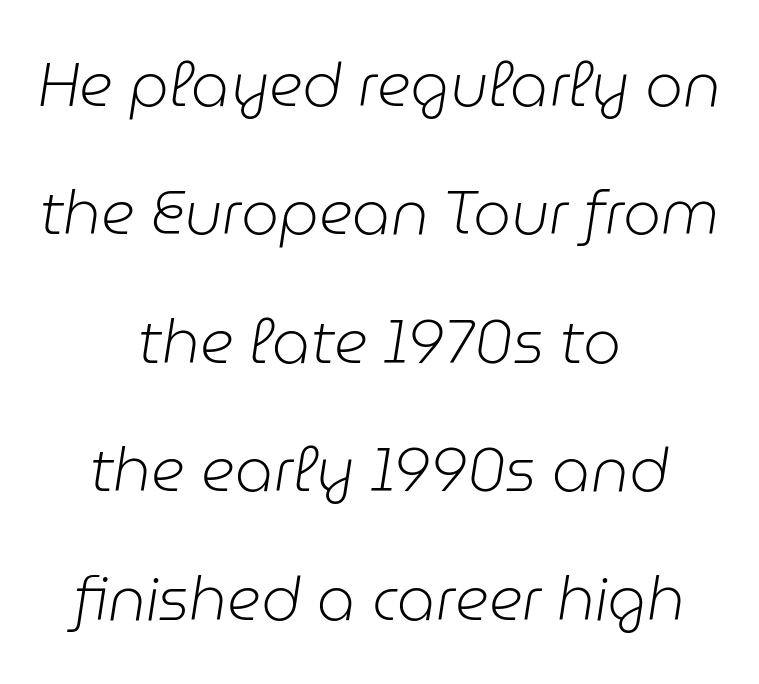
The image shows 60 px light type, italic (leaning right); set centered, loose line spacing (2.14x), normal letter spacing, not underlined; low stroke contrast and a medium x-height.
